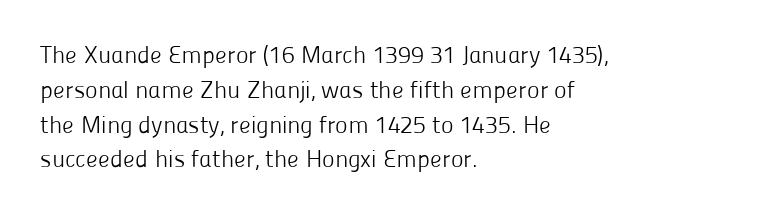
Q: Is the text bold? A: No.
Q: Is the text italic (slanted)? A: No, it is upright.
Q: Is the text underlined? A: No.
Q: How is the paragraph aligned? A: Left-aligned.
Q: Is the spacing between letters normal or unusually wide? A: Normal.
Q: Is the spacing between lines tight, normal or loose? A: Normal.
